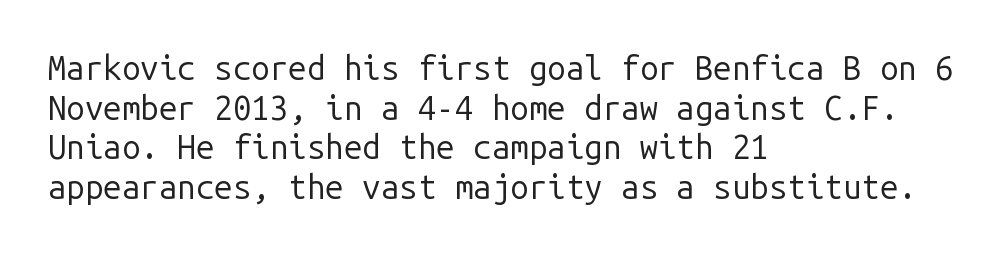
Descender tails drop into unmarked territory. The typography opts for an upright posture over an oblique one. The type is set solid horizontally, with unmodified tracking. Every character here occupies the same horizontal width, giving the sample a typewriter-like rhythm. The cut favours lightness, reaching ordinary text weight at its darkest. I'd call this a sans setting — the letters go barefoot.
